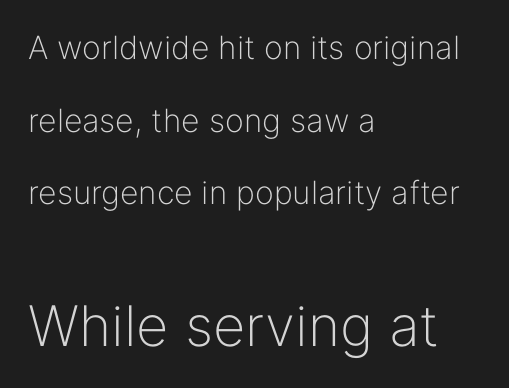
{"serif": "no", "italic": "no", "bold": "no", "weight": "light", "width": "normal", "stroke_contrast": "low", "x_height": "medium", "monospaced": "no", "underline": "no", "align": "left", "line_spacing": "loose", "line_spacing_ratio": 2.27, "letter_spacing": "normal", "letter_spacing_em": 0.0, "larger_block": "second", "size_ratio": 1.75, "glyph_px": 56}
